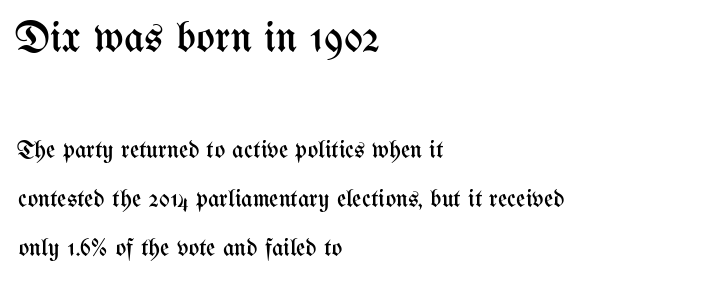
The image shows 44 px regular-weight, condensed type, upright; set left-aligned, loose line spacing (1.96x), normal letter spacing, not underlined; the first (top) block is 1.76x larger; medium stroke contrast and a medium x-height.
